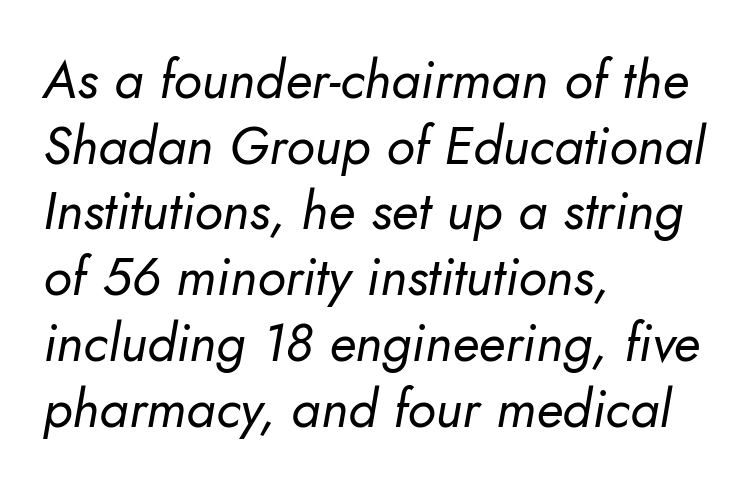
No extra ink here — the face is not bold. Leftover space on each line is placed entirely after the last word. The foot of each line stays bare and open. The letters advance in unequal steps, a hallmark of proportional type.
